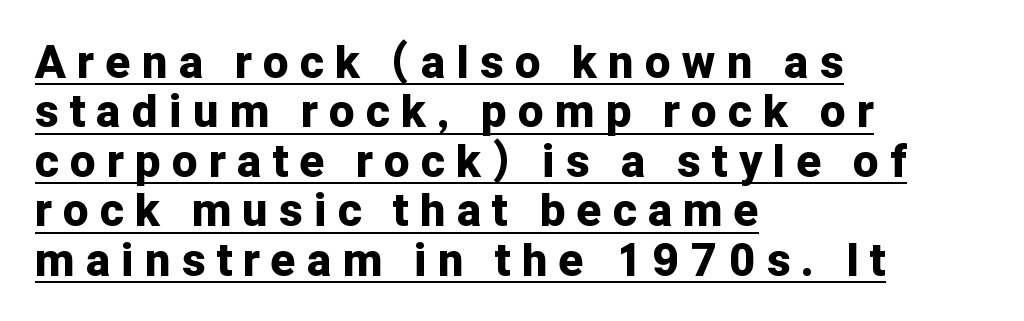
Q: Is the text bold? A: Yes.
Q: Is the text italic (slanted)? A: No, it is upright.
Q: Is the typeface a serif or a sans-serif typeface? A: Sans-serif.
Q: Is the text underlined? A: Yes.
Q: How is the paragraph aligned? A: Left-aligned.
Q: Is the spacing between letters normal or unusually wide? A: Unusually wide.
Q: Is the spacing between lines tight, normal or loose? A: Tight.
Q: Width (condensed, normal, or wide)? A: Normal.
Q: Stroke contrast? A: Low.
Q: x-height? A: Medium.
Q: Monospaced? A: No.
